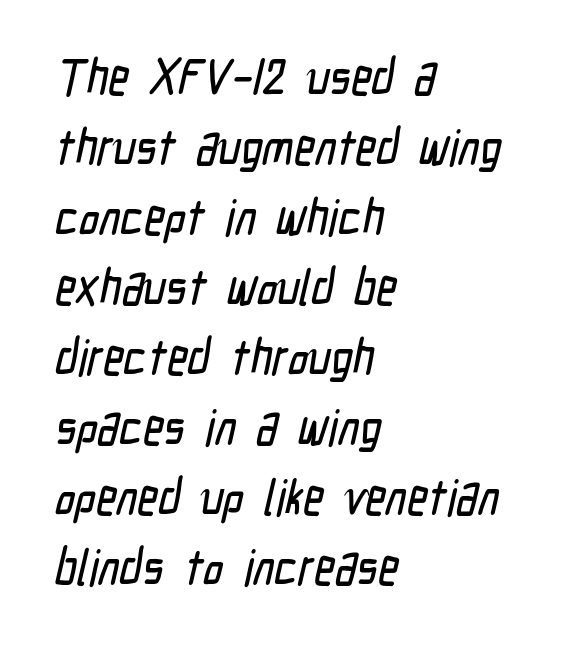
{"serif": "no", "width": "condensed", "stroke_contrast": "low", "x_height": "medium", "monospaced": "no", "underline": "no", "align": "left", "line_spacing": "normal", "line_spacing_ratio": 1.4, "letter_spacing": "normal", "letter_spacing_em": 0.0, "glyph_px": 50}
